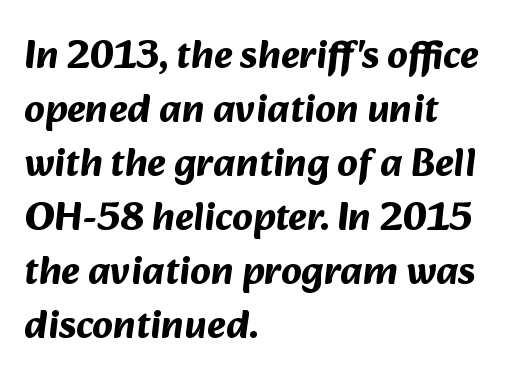
Q: Is the text bold? A: Yes.
Q: Is the typeface a serif or a sans-serif typeface? A: Sans-serif.
Q: Is the text underlined? A: No.
Q: How is the paragraph aligned? A: Left-aligned.
Q: Is the spacing between letters normal or unusually wide? A: Normal.
Q: Is the spacing between lines tight, normal or loose? A: Normal.
Q: Width (condensed, normal, or wide)? A: Normal.
Q: Stroke contrast? A: Medium.
Q: x-height? A: Medium.
Q: Monospaced? A: No.
